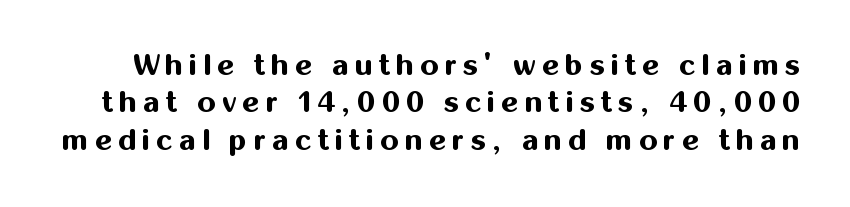
Characters remain perfectly vertical along every line. You could only call the tracking loose — the letters float apart. This block has exactly the height ordinary leading produces. The letters advance in unequal steps, a hallmark of proportional type. Font category for this specimen: sans-serif.
